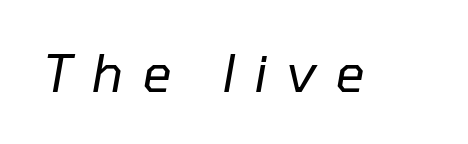
The space beneath each line is pristine and unruled. Think of a printed novel: that variable character pitch is what you see here. This reads as an unemphasized weight, regular at the heaviest. The face used here has a pronounced slope to its letters. Loose tracking; the words dissolve into strings of separated letters.
